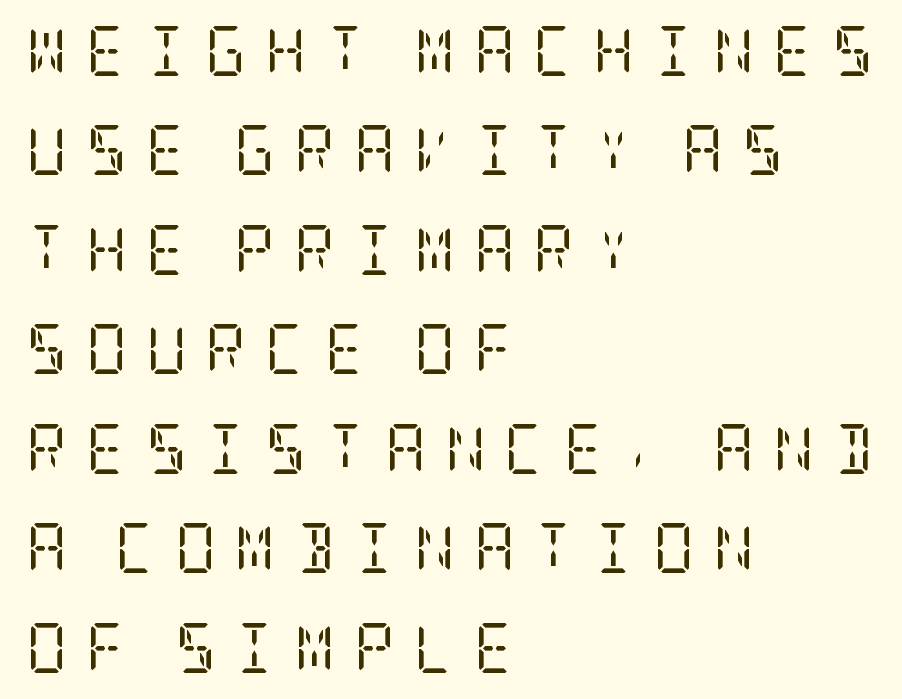
The image shows 50 px regular-weight, condensed serif type, upright; set left-aligned, loose line spacing (1.99x), unusually wide letter spacing (+0.38 em), not underlined; low stroke contrast and a large x-height.
